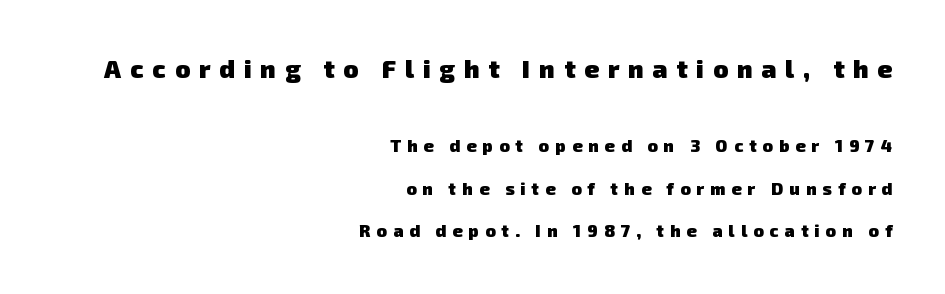
{"bold": "yes", "underline": "no", "align": "right", "line_spacing": "loose", "line_spacing_ratio": 2.49, "letter_spacing": "wide", "letter_spacing_em": 0.36, "larger_block": "first", "size_ratio": 1.47, "glyph_px": 25}
